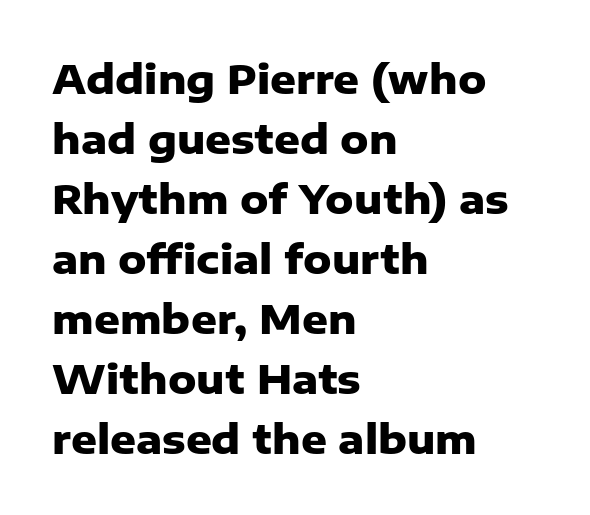
{"serif": "no", "italic": "no", "bold": "yes", "weight": "heavy", "width": "normal", "stroke_contrast": "low", "x_height": "medium", "monospaced": "no", "underline": "no", "align": "left", "line_spacing": "normal", "line_spacing_ratio": 1.5, "letter_spacing": "normal", "letter_spacing_em": 0.0, "glyph_px": 40}
